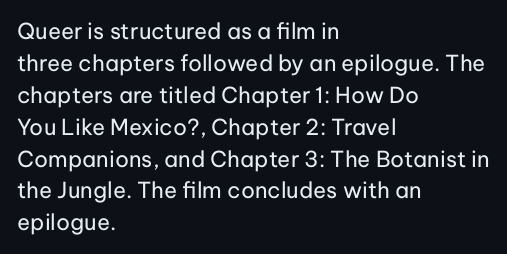
This sample uses an upright cut, with every glyph sitting square on the baseline. Check the space under the baseline: it is left empty. These lines are set flush left with a ragged right edge. Weight: not bold — regular or lighter.
